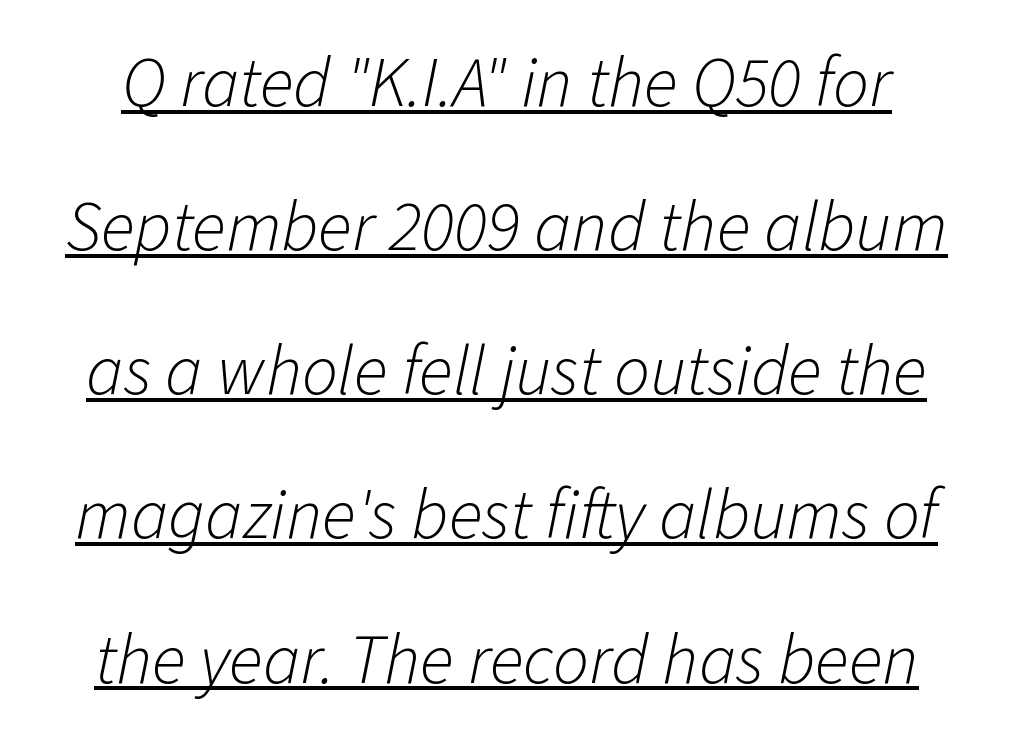
The image shows 71 px light type, italic (leaning right); set loose line spacing (2.03x), normal letter spacing, underlined; low stroke contrast and a medium x-height.
